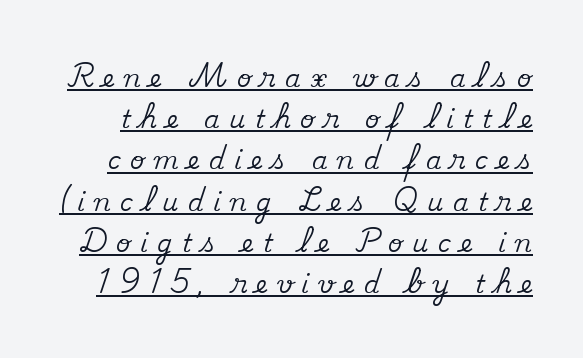
Q: Is the text italic (slanted)? A: Yes.
Q: Is the text underlined? A: Yes.
Q: Is the spacing between letters normal or unusually wide? A: Unusually wide.
Q: Is the spacing between lines tight, normal or loose? A: Normal.
